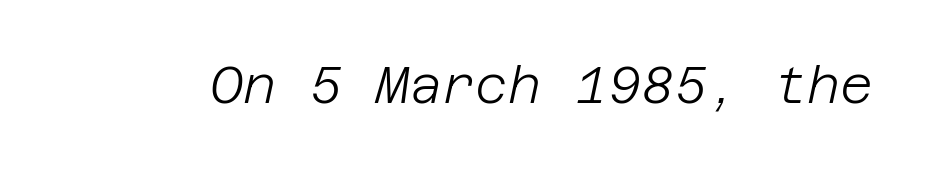
{"italic": "yes", "lean": "right", "slant_degrees": 12, "bold": "no", "weight": "light", "width": "normal", "stroke_contrast": "low", "x_height": "large", "underline": "no", "letter_spacing": "normal", "letter_spacing_em": 0.0, "glyph_px": 51}
